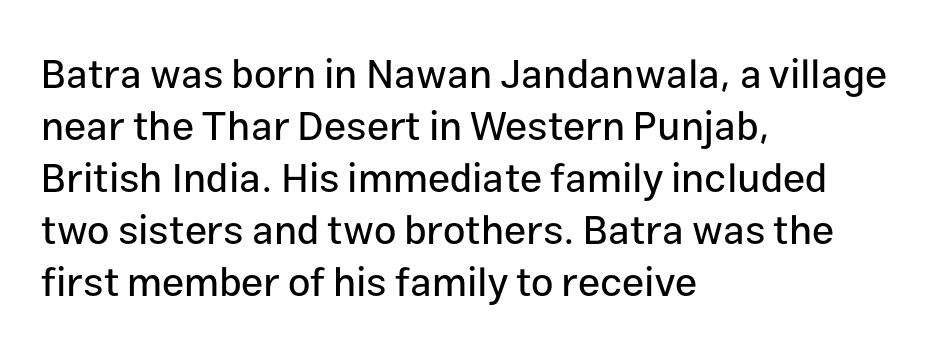
The image shows 40 px sans-serif type, upright; set left-aligned, normal line spacing (1.3x), normal letter spacing, not underlined; low stroke contrast and a medium x-height.
